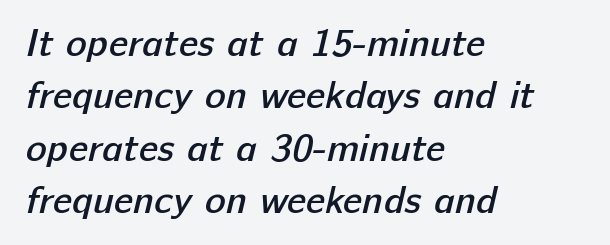
The letterforms sit shoulder to shoulder at normal distance. Emphasis by weight is partial: semibold. Grotesque or geometric, the face here clearly has no serifs. Caption: multi-line text, flush left, ragged right. Decoration check: the copy has no underline. Vertically, the passage feels balanced, rows spaced as you'd expect.
